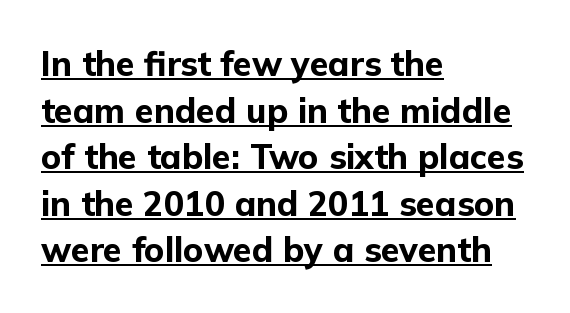
Q: Is the text bold? A: Yes.
Q: Is the text italic (slanted)? A: No, it is upright.
Q: Is the typeface a serif or a sans-serif typeface? A: Sans-serif.
Q: Is the text underlined? A: Yes.
Q: How is the paragraph aligned? A: Left-aligned.
Q: Is the spacing between letters normal or unusually wide? A: Normal.
Q: Is the spacing between lines tight, normal or loose? A: Normal.
Q: Width (condensed, normal, or wide)? A: Normal.
Q: Stroke contrast? A: Low.
Q: x-height? A: Medium.
Q: Monospaced? A: No.
